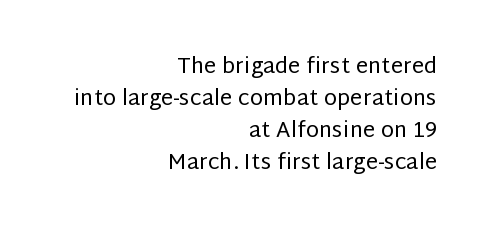
The passage shown has conventional tracking throughout. Right-aligned paragraph, ragged on the left. Regarding leading, the lines here are spaced in the standard way. It's the straight-up-and-down kind of type.
